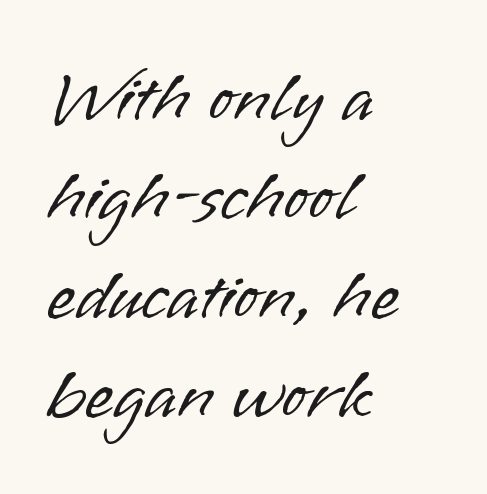
Q: Is the text bold? A: No.
Q: Is the text italic (slanted)? A: Yes.
Q: Is the typeface a serif or a sans-serif typeface? A: Sans-serif.
Q: Is the text underlined? A: No.
Q: How is the paragraph aligned? A: Left-aligned.
Q: Is the spacing between letters normal or unusually wide? A: Normal.
Q: Is the spacing between lines tight, normal or loose? A: Normal.
Q: Width (condensed, normal, or wide)? A: Normal.
Q: Stroke contrast? A: Low.
Q: x-height? A: Small.
Q: Monospaced? A: No.
